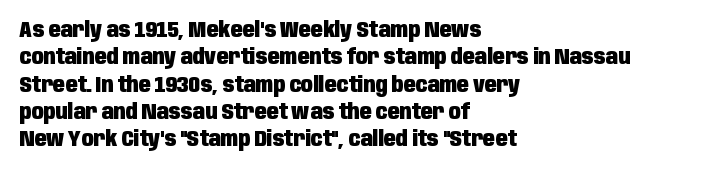
Q: Is the text bold? A: Yes.
Q: Is the text italic (slanted)? A: No, it is upright.
Q: Is the text underlined? A: No.
Q: How is the paragraph aligned? A: Left-aligned.
Q: Is the spacing between letters normal or unusually wide? A: Normal.
